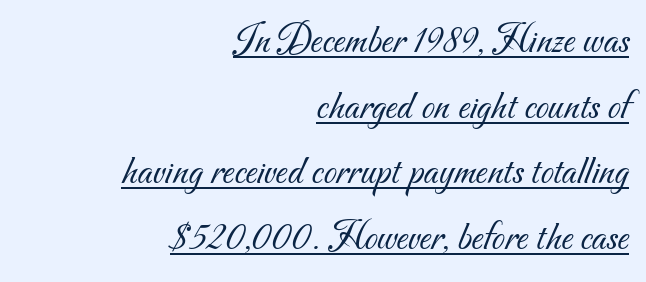
Q: Is the text bold? A: No.
Q: Is the typeface a serif or a sans-serif typeface? A: Sans-serif.
Q: Is the text underlined? A: Yes.
Q: How is the paragraph aligned? A: Right-aligned.
Q: Is the spacing between letters normal or unusually wide? A: Normal.
Q: Is the spacing between lines tight, normal or loose? A: Normal.
Q: Width (condensed, normal, or wide)? A: Normal.
Q: Stroke contrast? A: Medium.
Q: x-height? A: Small.
Q: Monospaced? A: No.
